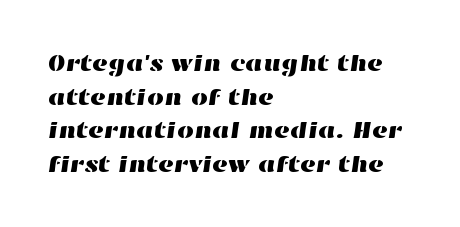
{"underline": "no", "align": "left", "line_spacing": "normal", "line_spacing_ratio": 1.4, "letter_spacing": "normal", "letter_spacing_em": 0.0, "glyph_px": 24}
